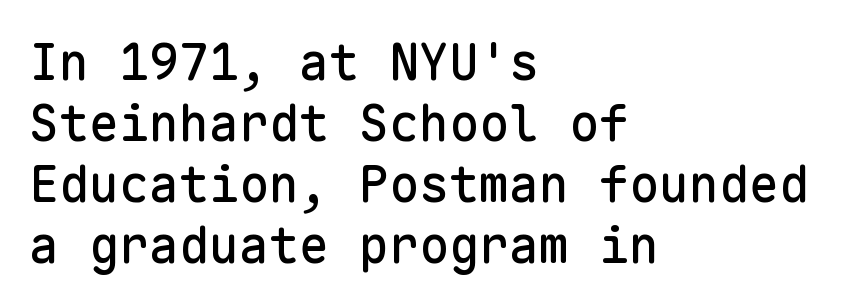
{"serif": "no", "italic": "no", "width": "normal", "stroke_contrast": "low", "x_height": "medium", "monospaced": "yes", "underline": "no", "align": "left", "line_spacing_ratio": 1.22, "letter_spacing": "normal", "letter_spacing_em": 0.0, "glyph_px": 50}
